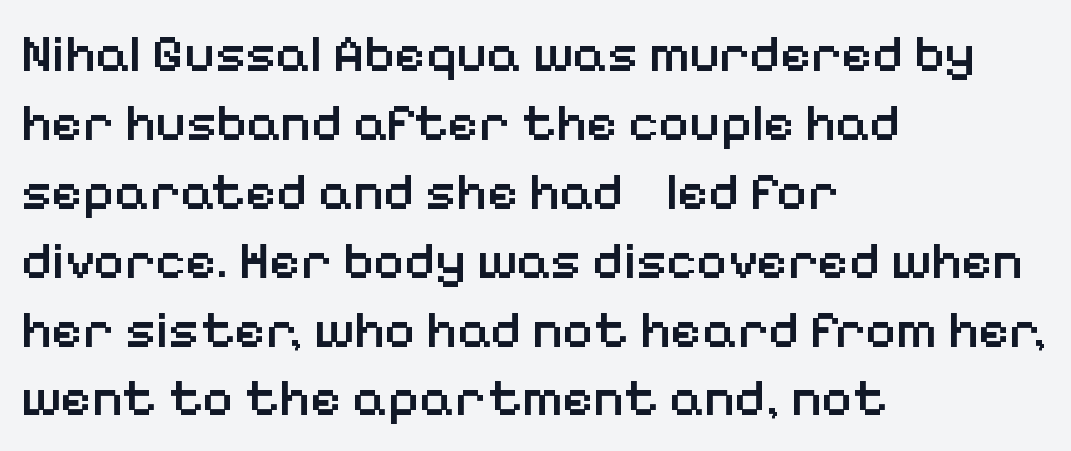
{"serif": "no", "italic": "no", "bold": "semi", "weight": "semibold", "width": "normal", "stroke_contrast": "low", "x_height": "medium", "monospaced": "no", "underline": "no", "align": "left", "line_spacing": "normal", "line_spacing_ratio": 1.3, "letter_spacing": "normal", "letter_spacing_em": 0.0, "glyph_px": 53}
